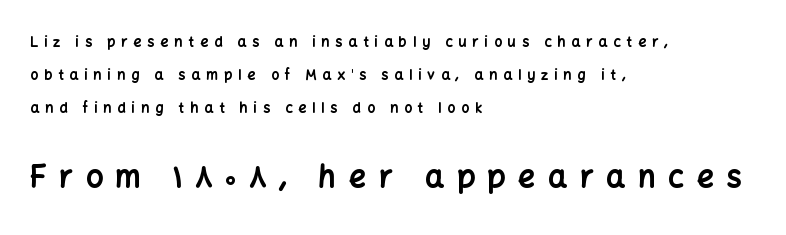
Q: Is the text bold? A: Yes.
Q: Is the text italic (slanted)? A: No, it is upright.
Q: Is the typeface a serif or a sans-serif typeface? A: Sans-serif.
Q: Is the text underlined? A: No.
Q: How is the paragraph aligned? A: Left-aligned.
Q: Is the spacing between letters normal or unusually wide? A: Unusually wide.
Q: Is the spacing between lines tight, normal or loose? A: Loose.
Q: Which block of text is set in a larger size, the first (top) or the second (bottom)? A: The second (bottom) one.
Q: Width (condensed, normal, or wide)? A: Normal.
Q: Stroke contrast? A: Low.
Q: x-height? A: Medium.
Q: Monospaced? A: No.
